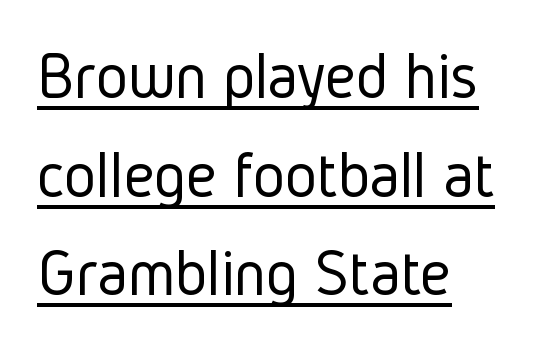
Q: Is the text bold? A: No.
Q: Is the text italic (slanted)? A: No, it is upright.
Q: Is the typeface a serif or a sans-serif typeface? A: Sans-serif.
Q: Is the text underlined? A: Yes.
Q: How is the paragraph aligned? A: Left-aligned.
Q: Is the spacing between letters normal or unusually wide? A: Normal.
Q: Is the spacing between lines tight, normal or loose? A: Normal.
Q: Width (condensed, normal, or wide)? A: Condensed.
Q: Stroke contrast? A: Low.
Q: x-height? A: Medium.
Q: Monospaced? A: No.
